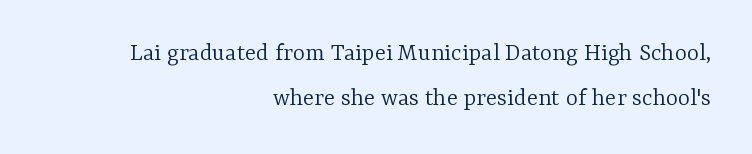
{"italic": "no", "bold": "no", "underline": "no", "align": "right", "line_spacing_ratio": 1.72, "letter_spacing": "normal", "letter_spacing_em": 0.0, "glyph_px": 26}
